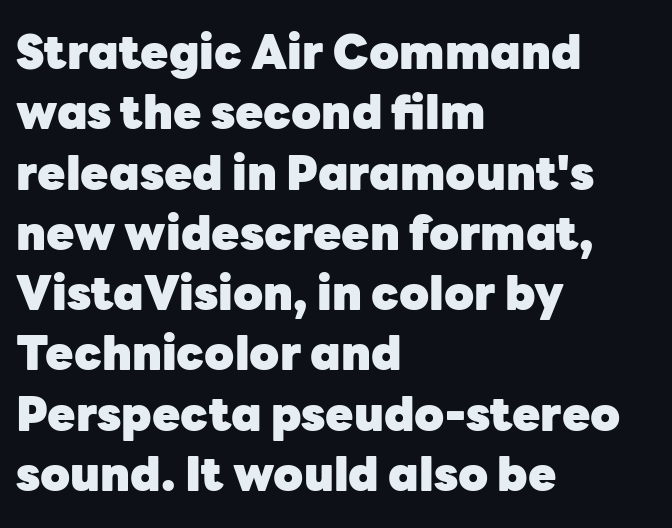
The image shows 46 px heavy sans-serif type, upright; set left-aligned, normal line spacing (1.31x), normal letter spacing, not underlined; low stroke contrast and a medium x-height.
